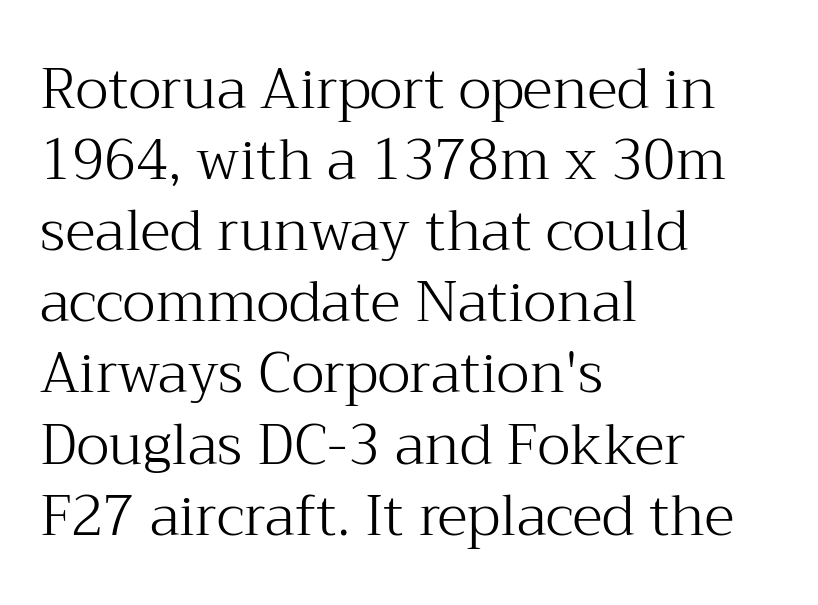
Q: Is the text bold? A: No.
Q: Is the text italic (slanted)? A: No, it is upright.
Q: Is the typeface a serif or a sans-serif typeface? A: Serif.
Q: Is the text underlined? A: No.
Q: How is the paragraph aligned? A: Left-aligned.
Q: Is the spacing between letters normal or unusually wide? A: Normal.
Q: Is the spacing between lines tight, normal or loose? A: Normal.
Q: Width (condensed, normal, or wide)? A: Normal.
Q: Stroke contrast? A: Medium.
Q: x-height? A: Medium.
Q: Monospaced? A: No.
